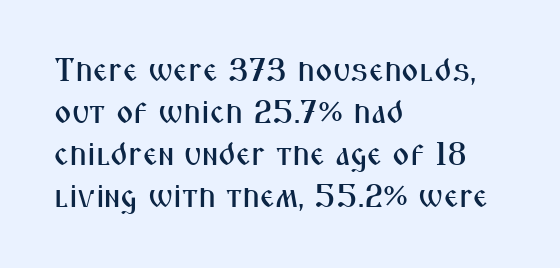
The image shows 33 px condensed sans-serif type, upright; set left-aligned, normal line spacing (1.27x), normal letter spacing, not underlined; medium stroke contrast and a medium x-height.
